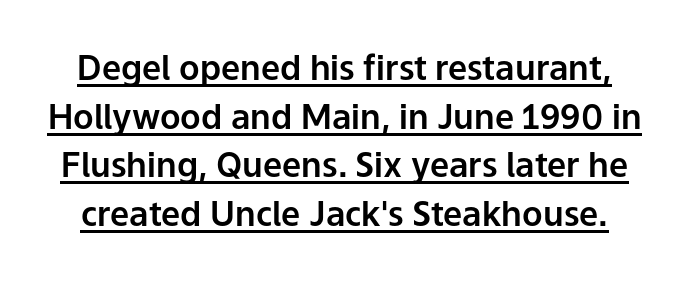
{"serif": "no", "italic": "no", "width": "normal", "stroke_contrast": "low", "x_height": "medium", "monospaced": "no", "underline": "yes", "line_spacing": "normal", "line_spacing_ratio": 1.43, "letter_spacing": "normal", "letter_spacing_em": 0.0, "glyph_px": 34}
